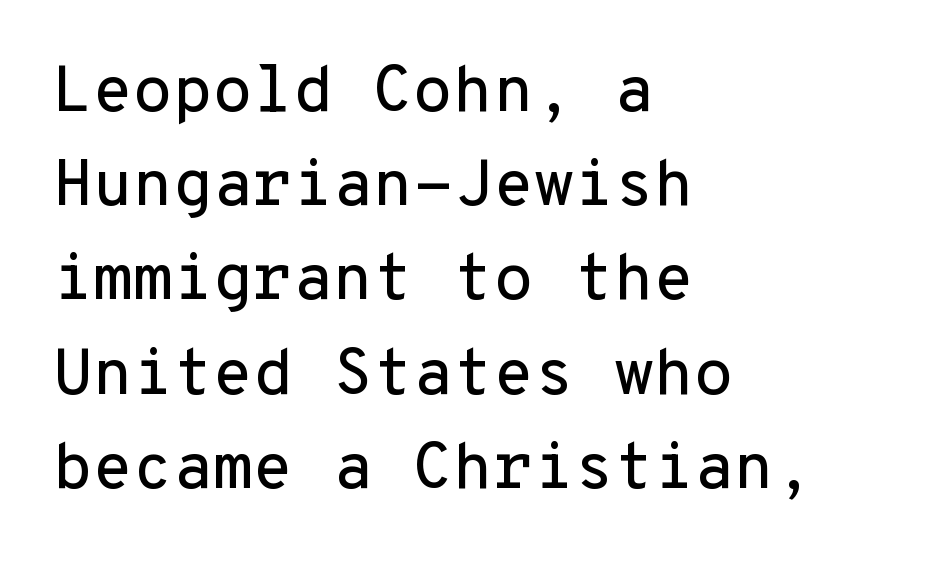
Q: Is the text italic (slanted)? A: No, it is upright.
Q: Is the typeface a serif or a sans-serif typeface? A: Sans-serif.
Q: Is the text underlined? A: No.
Q: How is the paragraph aligned? A: Left-aligned.
Q: Is the spacing between letters normal or unusually wide? A: Normal.
Q: Is the spacing between lines tight, normal or loose? A: Normal.
Q: Width (condensed, normal, or wide)? A: Normal.
Q: Stroke contrast? A: Low.
Q: x-height? A: Medium.
Q: Monospaced? A: Yes.
